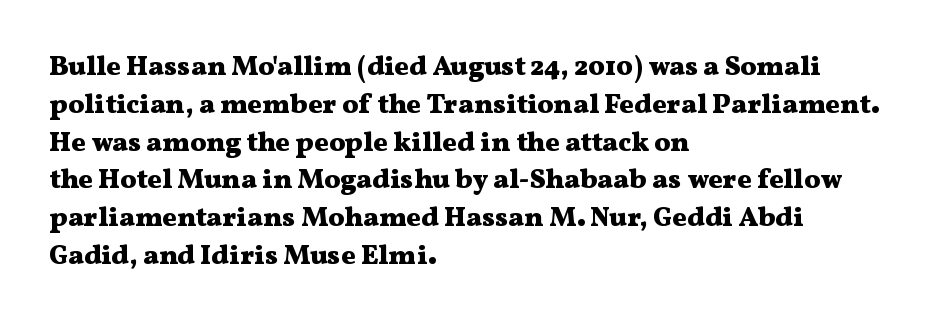
Line spacing here is normal. The baseline area is clear. This sample uses an upright cut, with every glyph sitting square on the baseline. These lines keep a tight, regular rhythm from letter to letter. Line beginnings align vertically; line endings do not.
